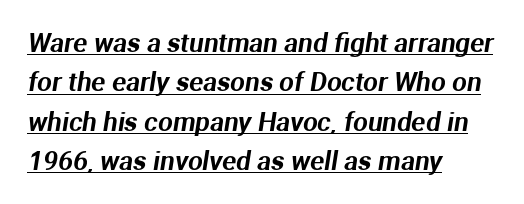
Q: Is the text underlined? A: Yes.
Q: How is the paragraph aligned? A: Left-aligned.
Q: Is the spacing between letters normal or unusually wide? A: Normal.
Q: Is the spacing between lines tight, normal or loose? A: Normal.
